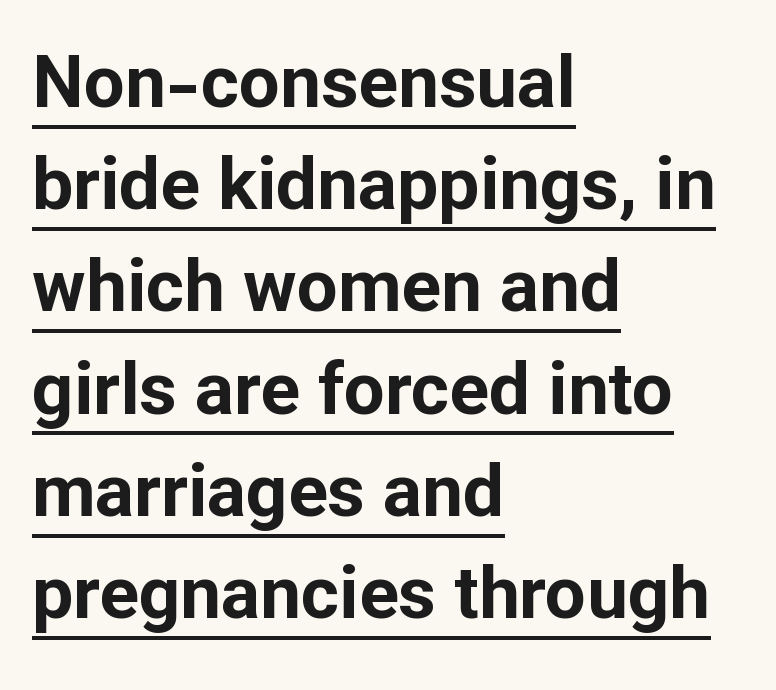
Q: Is the text bold? A: Yes.
Q: Is the text italic (slanted)? A: No, it is upright.
Q: Is the typeface a serif or a sans-serif typeface? A: Sans-serif.
Q: Is the text underlined? A: Yes.
Q: How is the paragraph aligned? A: Left-aligned.
Q: Is the spacing between letters normal or unusually wide? A: Normal.
Q: Is the spacing between lines tight, normal or loose? A: Normal.
Q: Width (condensed, normal, or wide)? A: Normal.
Q: Stroke contrast? A: Low.
Q: x-height? A: Medium.
Q: Monospaced? A: No.
